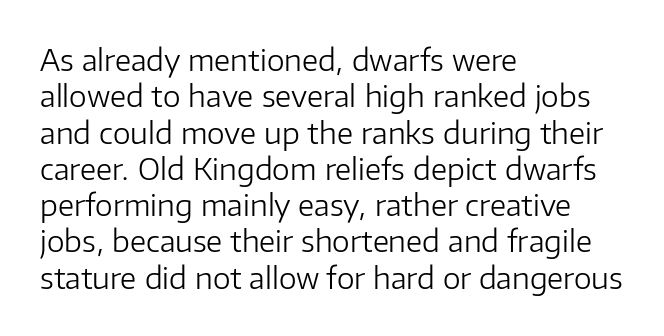
The font family rendered here belongs to the sans-serif group. Rule under the text: the space is simply empty. Think of a printed novel: that variable character pitch is what you see here. Is the block centered? No — it sits flush against the left margin. Compared with typical body copy, the letter spacing here is the same.
